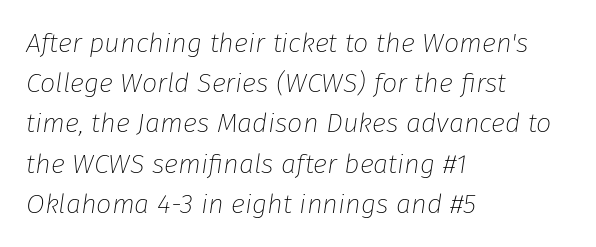
This is not heavy type; no bold has been used. Italic? Definitely — the glyphs are oblique. Inter-character spacing is left at the font's built-in metrics. Left-aligned paragraph, ragged on the right. The leading is moderate, giving the passage an even texture.
